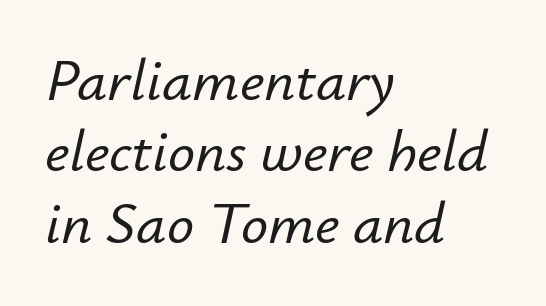
The letters advance in unequal steps, a hallmark of proportional type. The lettering tilts uniformly, giving the passage an italic look. Layout note: lines flush left. The line texture is even and compact thanks to regular tracking. Rule under the text: the space is simply empty.
